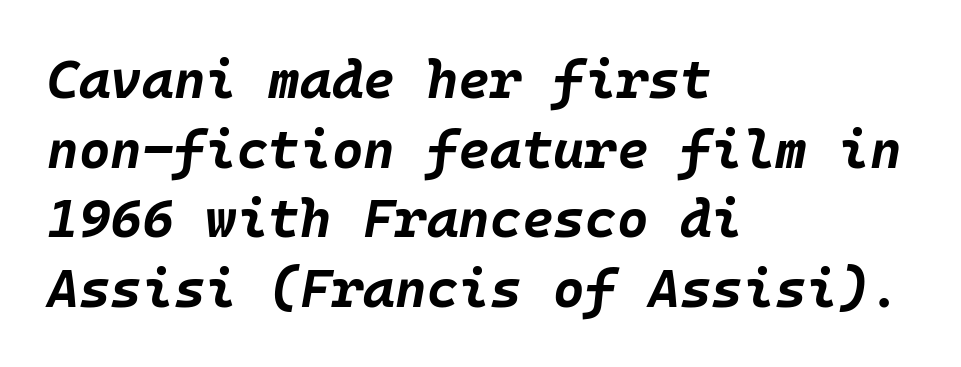
Regarding leading, the lines here are spaced in the standard way. Bare-footed words on every line. You'd pick this weight for a headline — it's a proper bold. Does extra space separate the letters? No, they use regular spacing.
